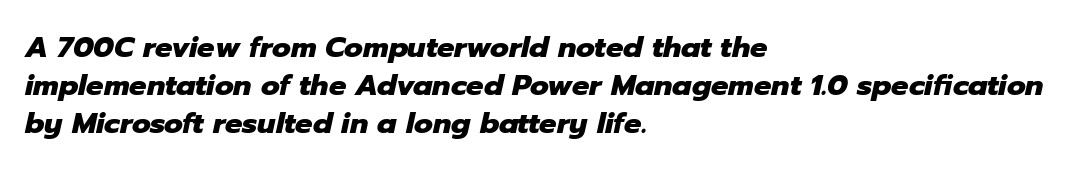
{"italic": "yes", "lean": "right", "slant_degrees": 12, "bold": "yes", "weight": "heavy", "width": "normal", "stroke_contrast": "low", "x_height": "medium", "monospaced": "no", "underline": "no", "align": "left", "line_spacing": "normal", "line_spacing_ratio": 1.31, "letter_spacing": "normal", "letter_spacing_em": 0.0, "glyph_px": 29}
